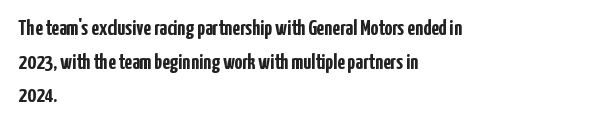
The image shows 22 px bold type, upright; set left-aligned, normal line spacing (1.53x), normal letter spacing, not underlined.
